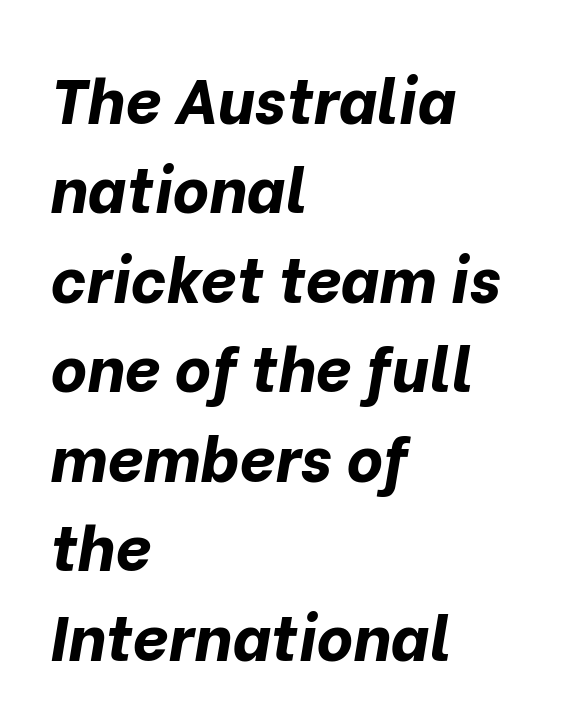
The image shows 63 px bold type, italic (leaning right); set left-aligned, normal line spacing (1.42x), normal letter spacing, not underlined; low stroke contrast and a medium x-height.
